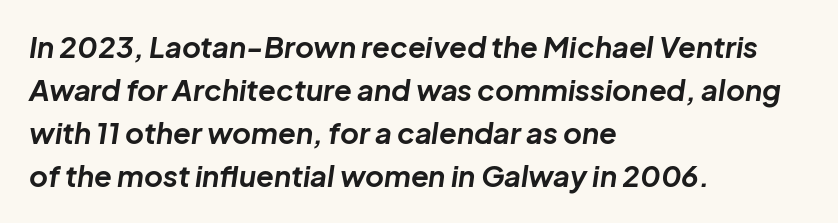
One-word summary of the alignment: left. Decoration check: the copy has no underline. You'd pick this weight for a headline — it's a proper bold. You can tell it's italic because the verticals aren't actually vertical. Each letter keeps its own natural width here, so spacing adapts to shape.
